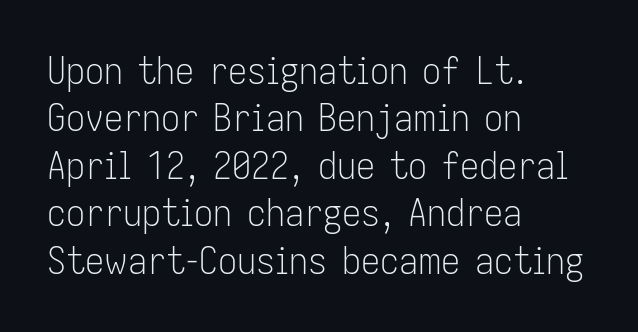
{"serif": "no", "italic": "no", "bold": "no", "weight": "light", "width": "condensed", "stroke_contrast": "low", "x_height": "medium", "monospaced": "no", "underline": "no", "align": "left", "line_spacing": "normal", "line_spacing_ratio": 1.25, "letter_spacing": "normal", "letter_spacing_em": 0.0, "glyph_px": 38}
